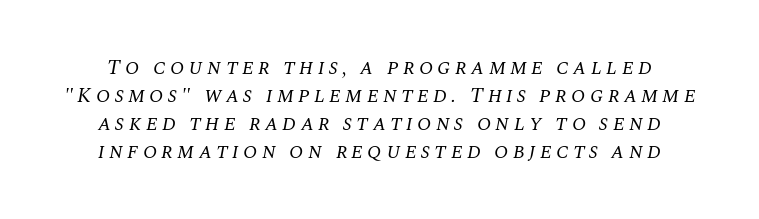
{"italic": "yes", "lean": "right", "slant_degrees": 10, "bold": "no", "underline": "no", "line_spacing": "normal", "line_spacing_ratio": 1.33, "letter_spacing": "wide", "letter_spacing_em": 0.2, "glyph_px": 21}
